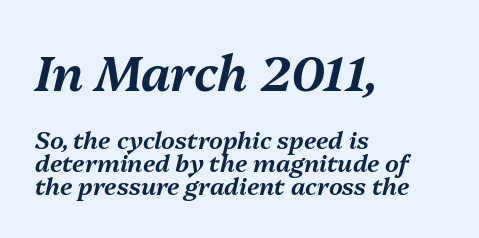
Q: Is the text italic (slanted)? A: Yes, it leans right by about 13 degrees.
Q: Is the text underlined? A: No.
Q: How is the paragraph aligned? A: Left-aligned.
Q: Is the spacing between letters normal or unusually wide? A: Normal.
Q: Is the spacing between lines tight, normal or loose? A: Tight.
Q: Which block of text is set in a larger size, the first (top) or the second (bottom)? A: The first (top) one.
Q: Width (condensed, normal, or wide)? A: Normal.
Q: Stroke contrast? A: Medium.
Q: x-height? A: Medium.
Q: Monospaced? A: No.
